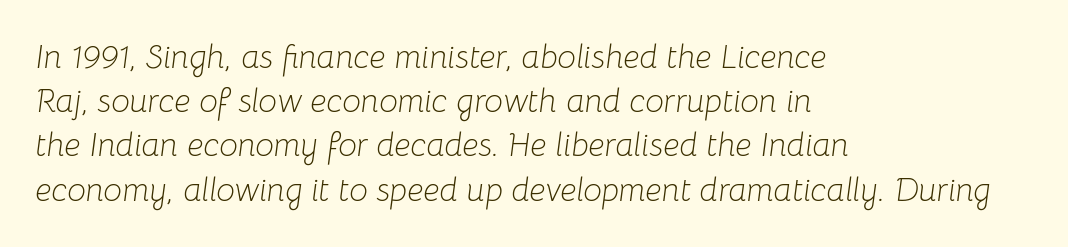
The image shows 33 px light type, italic (leaning right); set left-aligned, normal line spacing (1.34x), normal letter spacing, not underlined; low stroke contrast and a medium x-height.
